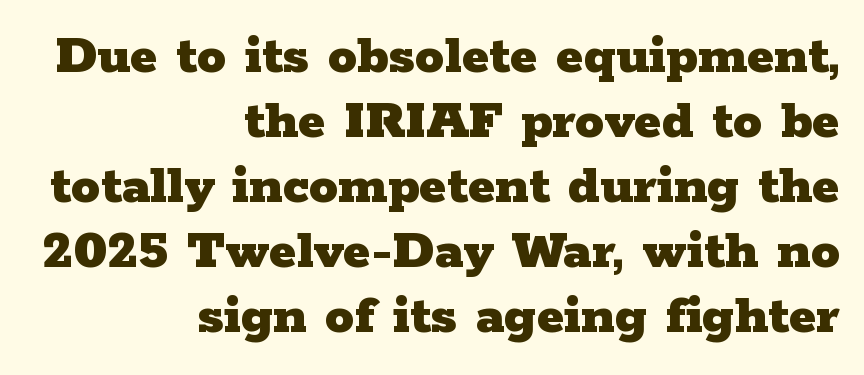
Visually the block forms a straight wall on the right and a jagged coastline on the left. A typesetter would call this zero additional tracking. Leading: reduced. Do the characters align in a grid? No, the font is proportional. A full-strength bold gives these letters their thick strokes. Do the letters lean? They stand straight.
